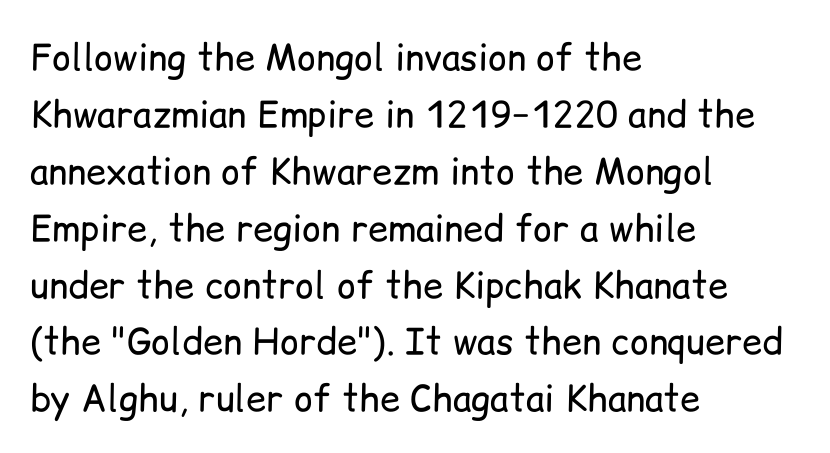
{"serif": "no", "italic": "no", "bold": "no", "weight": "regular", "width": "normal", "stroke_contrast": "low", "x_height": "medium", "monospaced": "no", "underline": "no", "align": "left", "line_spacing": "normal", "line_spacing_ratio": 1.58, "letter_spacing": "normal", "letter_spacing_em": 0.0, "glyph_px": 36}
